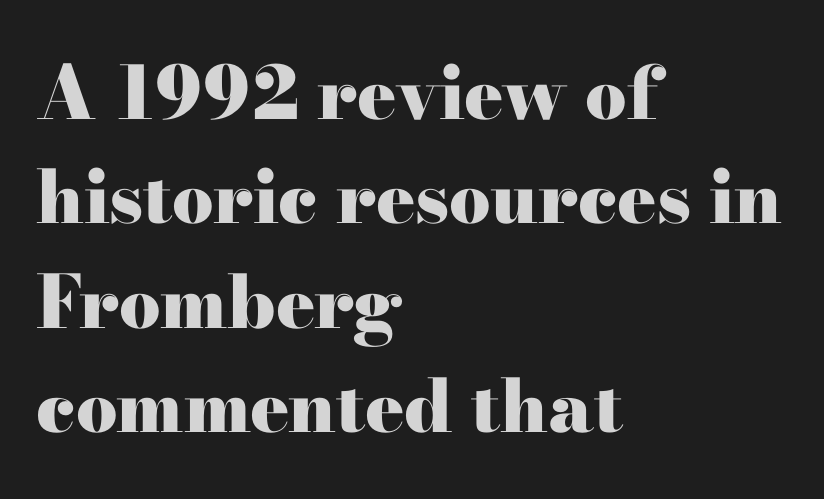
{"serif": "yes", "italic": "no", "bold": "yes", "weight": "heavy", "width": "wide", "stroke_contrast": "high", "x_height": "small", "monospaced": "no", "underline": "no", "align": "left", "line_spacing": "normal", "line_spacing_ratio": 1.43, "letter_spacing": "normal", "letter_spacing_em": 0.0, "glyph_px": 73}
